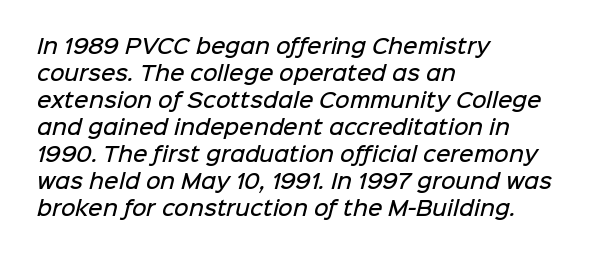
{"bold": "semi", "underline": "no", "align": "left", "line_spacing": "normal", "line_spacing_ratio": 1.35, "letter_spacing": "normal", "letter_spacing_em": 0.0, "glyph_px": 20}
